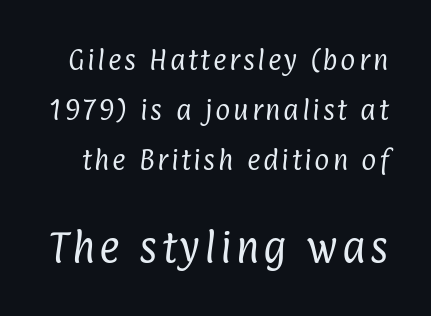
The image shows 35 px regular-weight, condensed sans-serif type; set loose line spacing (2.18x), not underlined; the second (bottom) block is 1.52x larger; low stroke contrast and a medium x-height.
